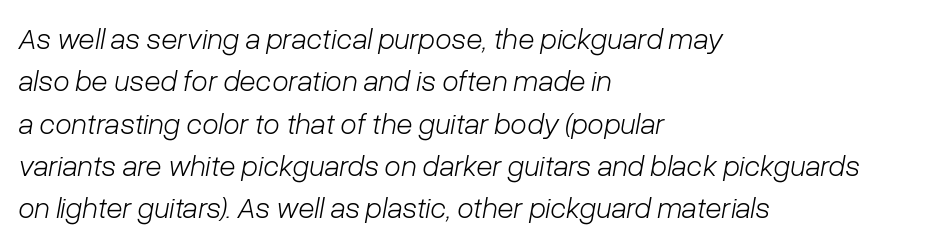
Stroke thickness stays within the range of a standard reading face or lighter. The face used here is proportionally spaced, like ordinary book or web type. The paragraph shown leans on its left margin. The lines sit at an ordinary, default distance from one another. This sample uses plain, unmodified letter spacing.
